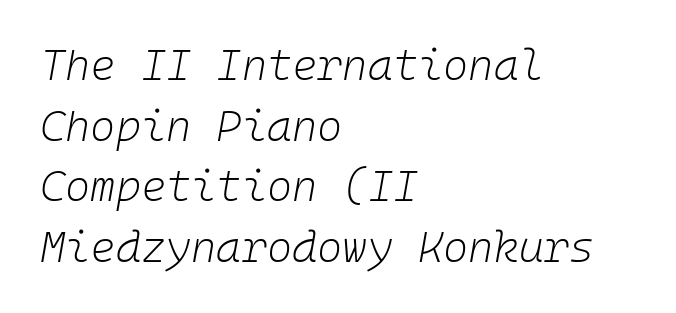
Q: Is the text bold? A: No.
Q: Is the text italic (slanted)? A: Yes, it leans right by about 10 degrees.
Q: Is the text underlined? A: No.
Q: How is the paragraph aligned? A: Left-aligned.
Q: Is the spacing between letters normal or unusually wide? A: Normal.
Q: Is the spacing between lines tight, normal or loose? A: Normal.
Q: Width (condensed, normal, or wide)? A: Normal.
Q: Stroke contrast? A: Low.
Q: x-height? A: Medium.
Q: Monospaced? A: Yes.
